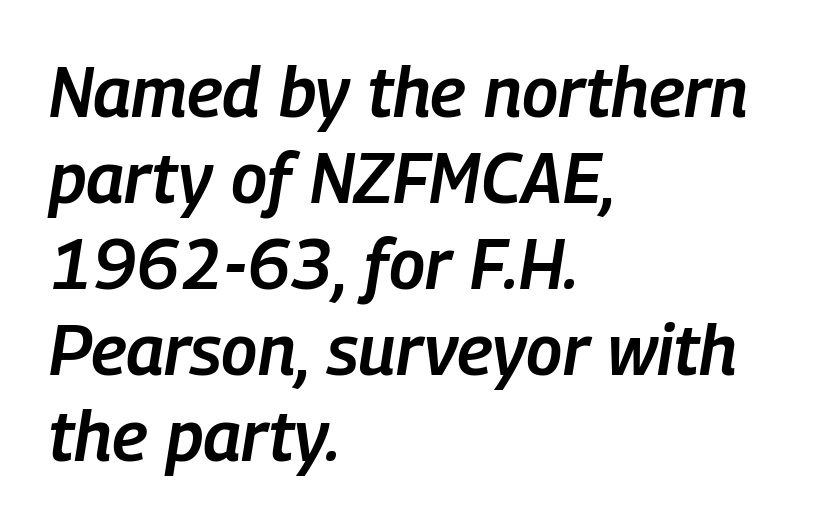
Q: Is the text bold? A: Semi-bold.
Q: Is the text italic (slanted)? A: Yes, it leans right by about 9 degrees.
Q: Is the text underlined? A: No.
Q: How is the paragraph aligned? A: Left-aligned.
Q: Is the spacing between letters normal or unusually wide? A: Normal.
Q: Width (condensed, normal, or wide)? A: Condensed.
Q: Stroke contrast? A: Low.
Q: x-height? A: Medium.
Q: Monospaced? A: No.
